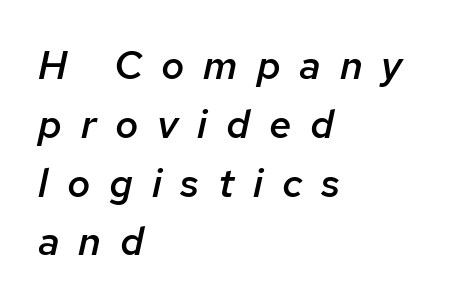
The image shows 40 px semibold type, italic (leaning right); set left-aligned, normal line spacing (1.47x), unusually wide letter spacing (+0.47 em), not underlined; low stroke contrast and a medium x-height.
